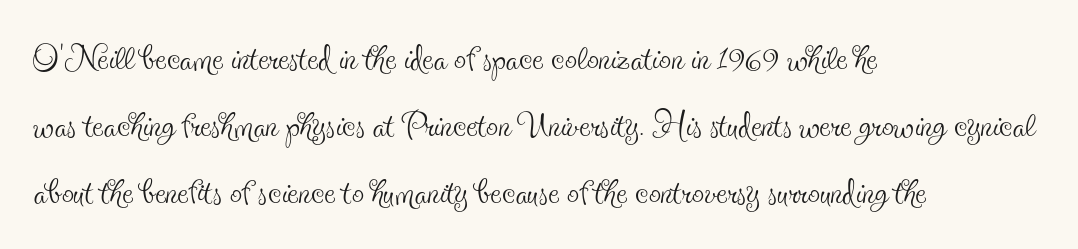
Q: Is the text bold? A: No.
Q: Is the typeface a serif or a sans-serif typeface? A: Serif.
Q: Is the text underlined? A: No.
Q: How is the paragraph aligned? A: Left-aligned.
Q: Is the spacing between letters normal or unusually wide? A: Normal.
Q: Is the spacing between lines tight, normal or loose? A: Normal.
Q: Width (condensed, normal, or wide)? A: Condensed.
Q: x-height? A: Small.
Q: Monospaced? A: No.
